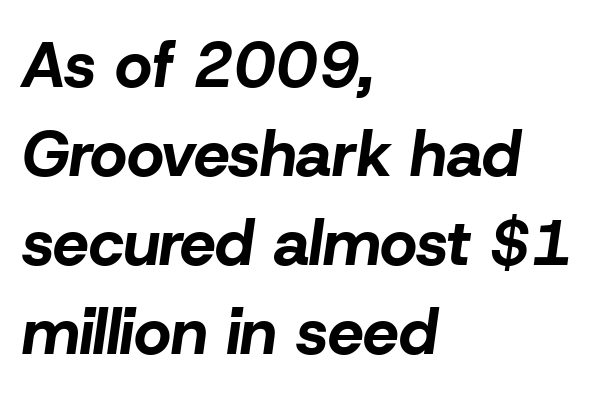
Q: Is the text bold? A: Yes.
Q: Is the text italic (slanted)? A: Yes, it leans right by about 8 degrees.
Q: Is the text underlined? A: No.
Q: How is the paragraph aligned? A: Left-aligned.
Q: Is the spacing between letters normal or unusually wide? A: Normal.
Q: Is the spacing between lines tight, normal or loose? A: Normal.
Q: Width (condensed, normal, or wide)? A: Normal.
Q: Stroke contrast? A: Low.
Q: x-height? A: Medium.
Q: Monospaced? A: No.
